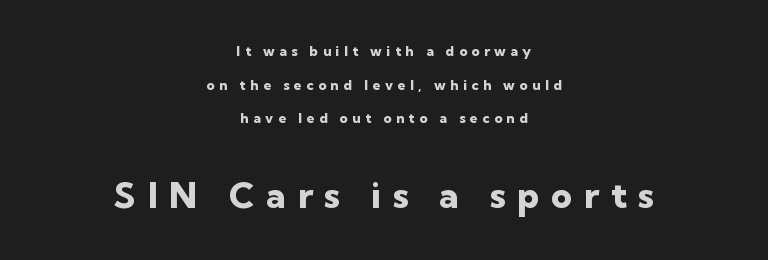
Honestly, there is no underline to notice here at all. How heavy is the stroke? Heavy — this is a bold. It's the straight-up-and-down kind of type. This sample has the flowing, uneven cadence of proportional lettering.
